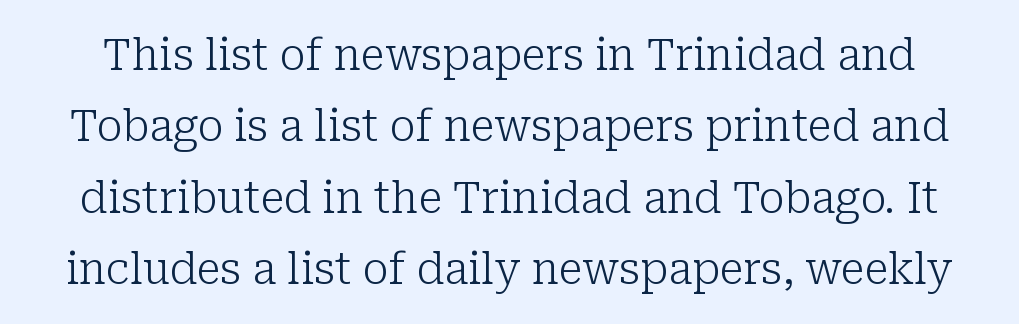
{"serif": "yes", "italic": "no", "bold": "no", "weight": "light", "width": "normal", "stroke_contrast": "low", "x_height": "medium", "monospaced": "no", "underline": "no", "line_spacing": "normal", "line_spacing_ratio": 1.62, "letter_spacing": "normal", "letter_spacing_em": 0.0, "glyph_px": 44}
